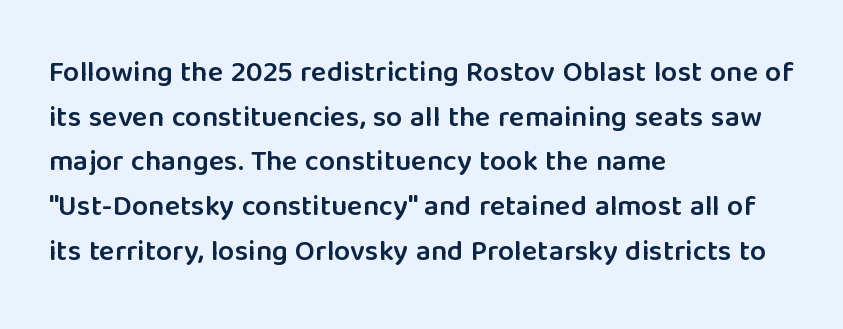
{"serif": "no", "italic": "no", "bold": "semi", "weight": "semibold", "width": "normal", "stroke_contrast": "low", "x_height": "medium", "monospaced": "no", "underline": "no", "align": "left", "line_spacing": "normal", "line_spacing_ratio": 1.54, "letter_spacing": "normal", "letter_spacing_em": 0.0, "glyph_px": 29}
